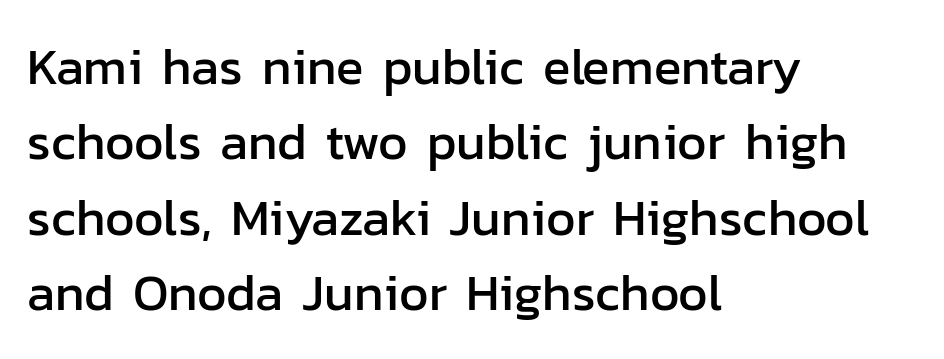
The image shows 51 px sans-serif type, upright; set left-aligned, normal line spacing (1.48x), normal letter spacing, not underlined; low stroke contrast and a medium x-height.
